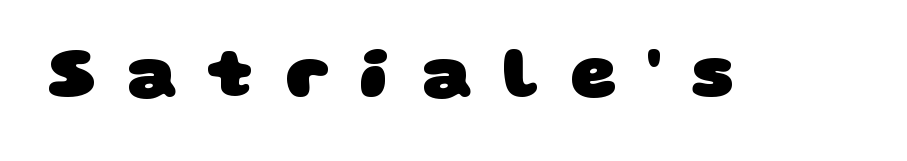
Q: Is the text bold? A: Yes.
Q: Is the typeface a serif or a sans-serif typeface? A: Sans-serif.
Q: Is the text underlined? A: No.
Q: Is the spacing between letters normal or unusually wide? A: Unusually wide.
Q: Width (condensed, normal, or wide)? A: Wide.
Q: Stroke contrast? A: Low.
Q: x-height? A: Large.
Q: Monospaced? A: No.
